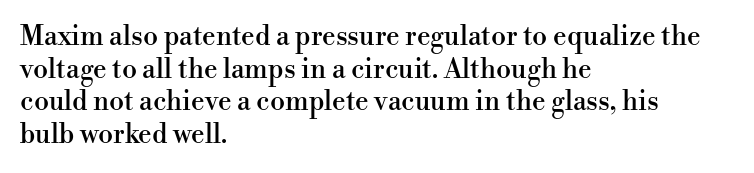
The image shows 27 px text type, upright; set left-aligned, line spacing 1.21x, normal letter spacing, not underlined.
